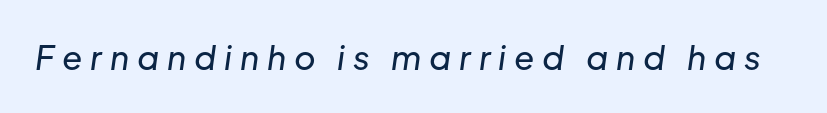
Q: Is the text italic (slanted)? A: Yes, it leans right by about 8 degrees.
Q: Is the text underlined? A: No.
Q: Is the spacing between letters normal or unusually wide? A: Unusually wide.
Q: Width (condensed, normal, or wide)? A: Normal.
Q: Stroke contrast? A: Low.
Q: x-height? A: Medium.
Q: Monospaced? A: No.
